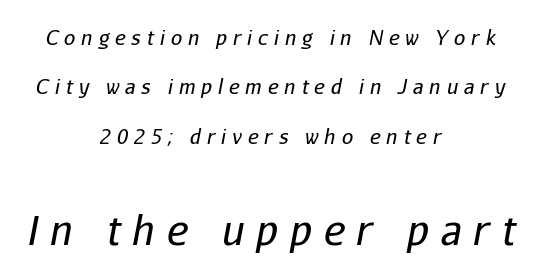
The image shows 40 px regular-weight type, italic (leaning right); set centered, loose line spacing (2.47x), unusually wide letter spacing (+0.3 em), not underlined; the second (bottom) block is 2.0x larger; low stroke contrast and a medium x-height.
